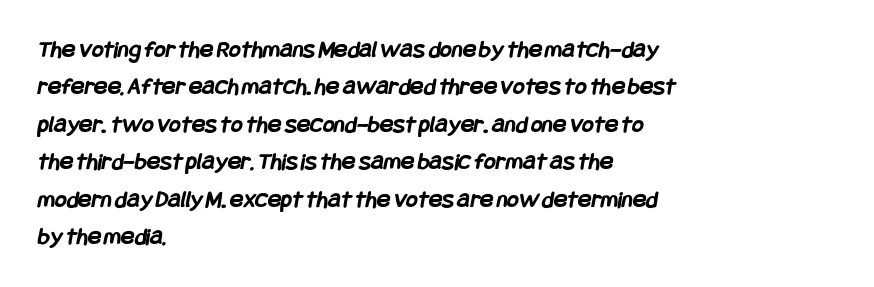
Q: Is the text bold? A: Yes.
Q: Is the text underlined? A: No.
Q: How is the paragraph aligned? A: Left-aligned.
Q: Is the spacing between letters normal or unusually wide? A: Normal.
Q: Is the spacing between lines tight, normal or loose? A: Normal.
